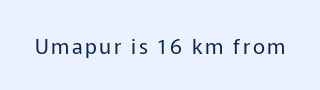
Nope, not italic — everything's standing straight. Weight: regular or lighter. This rendering features lettering with no underline.
